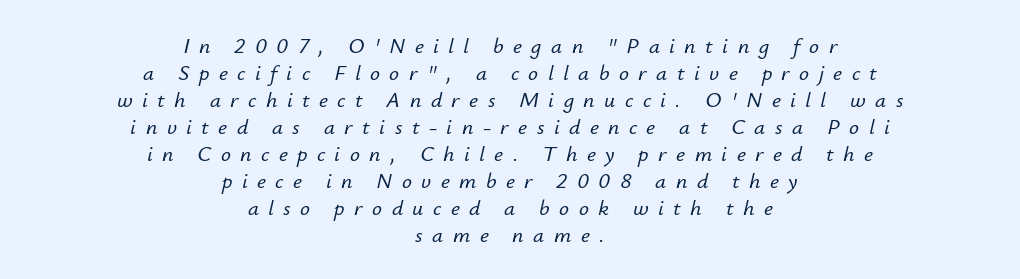
If you drew a line through each stem, it would be angled. Horizontal alignment here is central, giving a formal, balanced look. Just letters on the line, the space beneath them empty. There is plenty of visible air inserted between adjacent glyphs.
